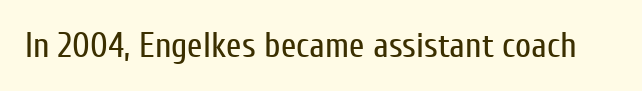
Vertical strokes here are truly vertical. Each letter keeps its own natural width here, so spacing adapts to shape. Tracking here is standard; glyphs follow each other at the usual distance. These lines are composed in type without serifs.
